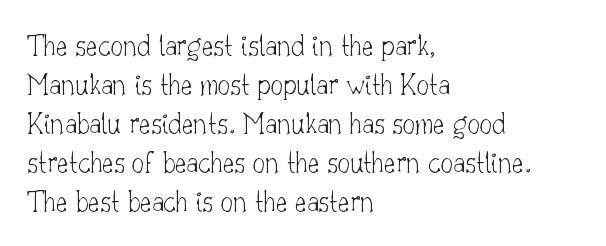
The image shows 31 px thin serif type, upright; set left-aligned, normal line spacing (1.26x), normal letter spacing, not underlined; low stroke contrast and a small x-height.
